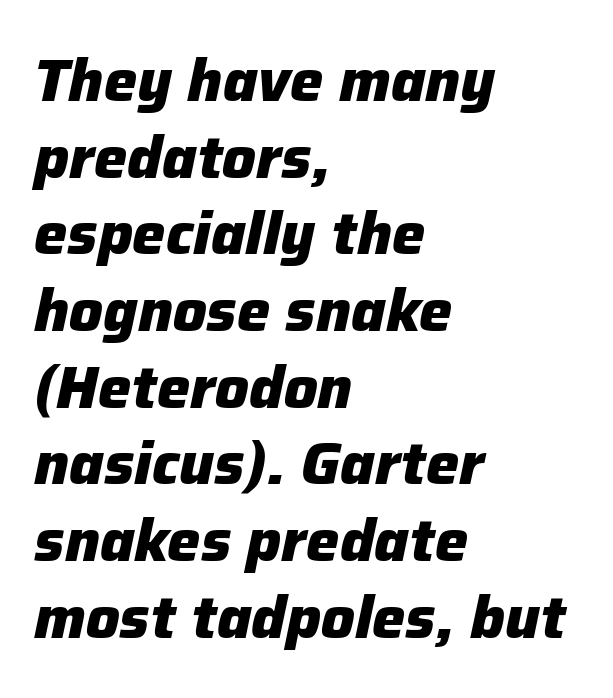
These lines stack with their left ends in a neat column. A typesetter would call this proportional, since set widths differ per character. Check the space under the baseline: it is left empty. Each new line begins a customary step beneath the previous one. In terms of weight, the rendering is a true, heavy bold. Look at the tracking — it's just the regular setting, nothing added.
